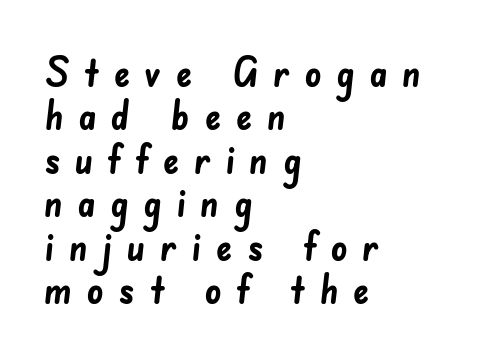
Q: Is the text bold? A: Yes.
Q: Is the typeface a serif or a sans-serif typeface? A: Sans-serif.
Q: Is the text underlined? A: No.
Q: How is the paragraph aligned? A: Left-aligned.
Q: Is the spacing between letters normal or unusually wide? A: Unusually wide.
Q: Is the spacing between lines tight, normal or loose? A: Tight.
Q: Width (condensed, normal, or wide)? A: Normal.
Q: Stroke contrast? A: Low.
Q: x-height? A: Small.
Q: Monospaced? A: No.
